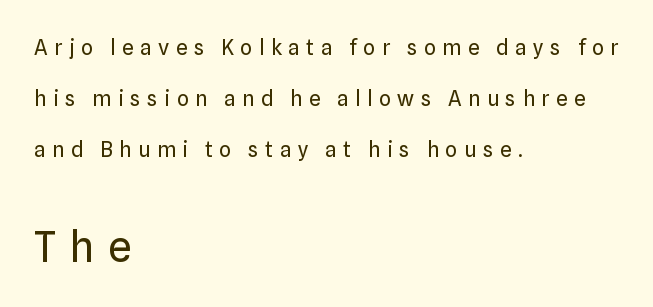
The image shows 42 px regular-weight sans-serif type, upright; set left-aligned, loose line spacing (2.44x), unusually wide letter spacing (+0.31 em), not underlined; the second (bottom) block is 2.0x larger; low stroke contrast and a medium x-height.
